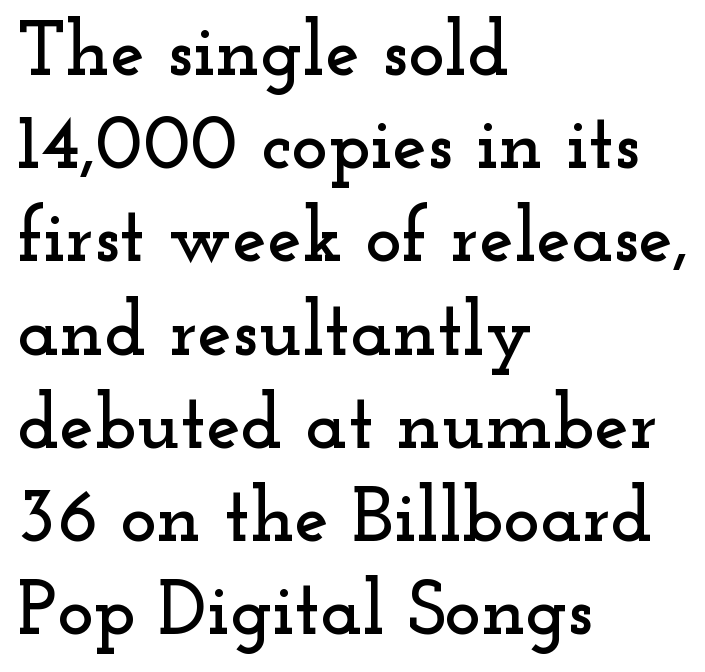
{"serif": "yes", "italic": "no", "width": "wide", "stroke_contrast": "low", "x_height": "small", "monospaced": "no", "underline": "no", "align": "left", "line_spacing_ratio": 1.21, "letter_spacing": "normal", "letter_spacing_em": 0.0, "glyph_px": 77}
